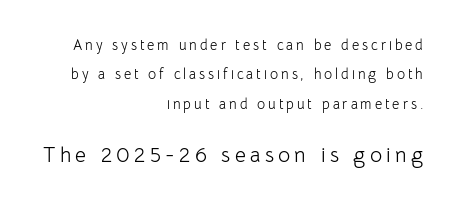
Decoration check: the copy has no underline. Rows of type keep a wide berth in the vertical direction. Letters have the restrained weight of plain body copy at most. No italicization has been applied; the sample stays upright.
